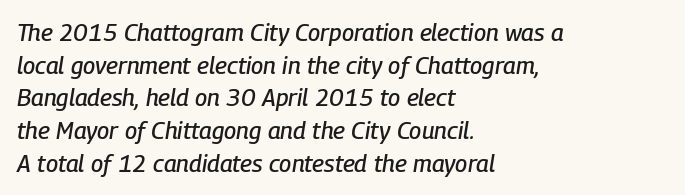
{"italic": "yes", "lean": "right", "slant_degrees": 9, "underline": "no", "align": "left", "line_spacing": "normal", "line_spacing_ratio": 1.36, "letter_spacing": "normal", "letter_spacing_em": 0.0, "glyph_px": 24}
